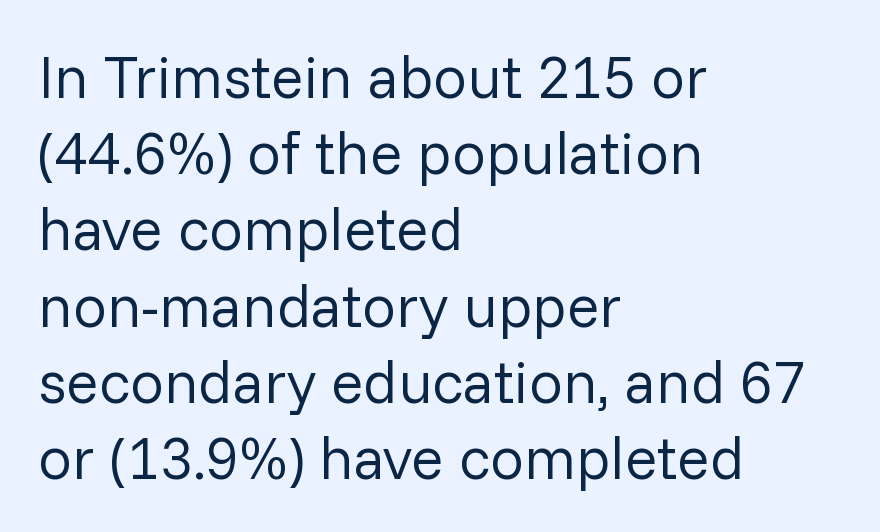
The image shows 60 px regular-weight sans-serif type, upright; set left-aligned, normal line spacing (1.27x), normal letter spacing, not underlined; low stroke contrast and a medium x-height.
